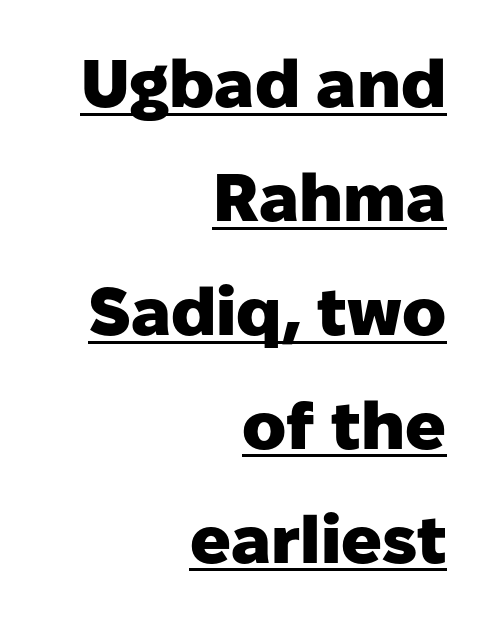
Q: Is the text bold? A: Yes.
Q: Is the text italic (slanted)? A: No, it is upright.
Q: Is the typeface a serif or a sans-serif typeface? A: Sans-serif.
Q: Is the text underlined? A: Yes.
Q: How is the paragraph aligned? A: Right-aligned.
Q: Is the spacing between letters normal or unusually wide? A: Normal.
Q: Is the spacing between lines tight, normal or loose? A: Normal.
Q: Width (condensed, normal, or wide)? A: Normal.
Q: Stroke contrast? A: Low.
Q: x-height? A: Medium.
Q: Monospaced? A: No.
